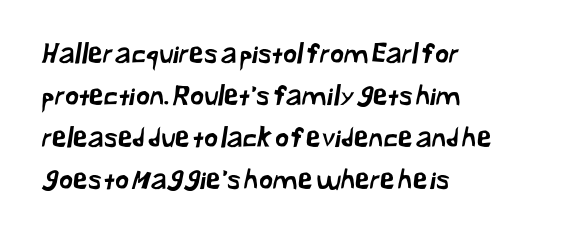
The image shows 27 px text type; set left-aligned, normal line spacing (1.56x), normal letter spacing, not underlined.
